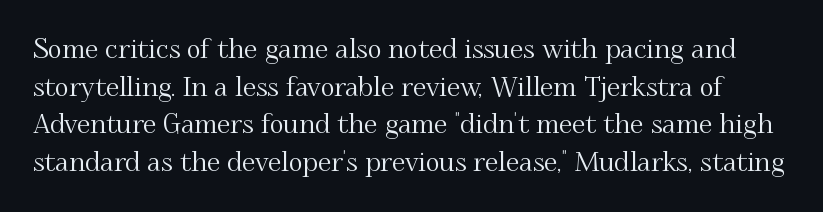
Descenders are the only things crossing below the line. The letters stand straight up with perfectly vertical stems. The designer left line spacing at the default. There is no visible air inserted between adjacent glyphs.
